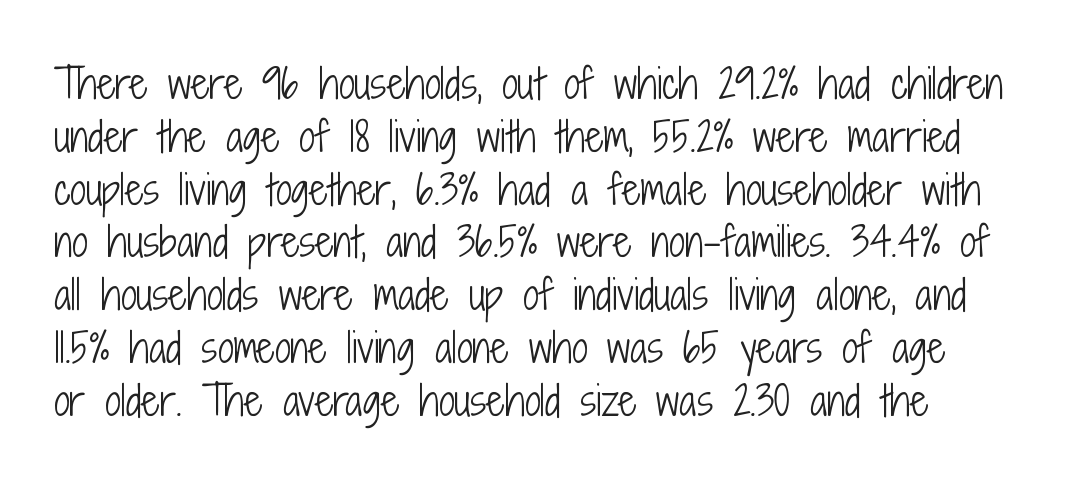
Note the varied advance widths — an 'i' is clearly narrower than an 'm'. One glance says typical: line gaps are just what's usual. You could call the tracking neutral — neither tight nor loose. Nobody drew a line under any word here. Unlike a traditional serif, this face leaves its strokes unadorned.
